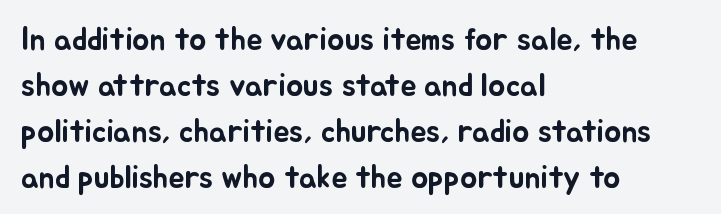
Compared with typical paragraphs, the rows here are spaced about the same. Proportional: the letters do not fall into vertical columns. Leftover space on each line is placed entirely after the last word. Characters follow at the spacing the type designer built in. The letters stand straight up with perfectly vertical stems. The words here are not underlined.
